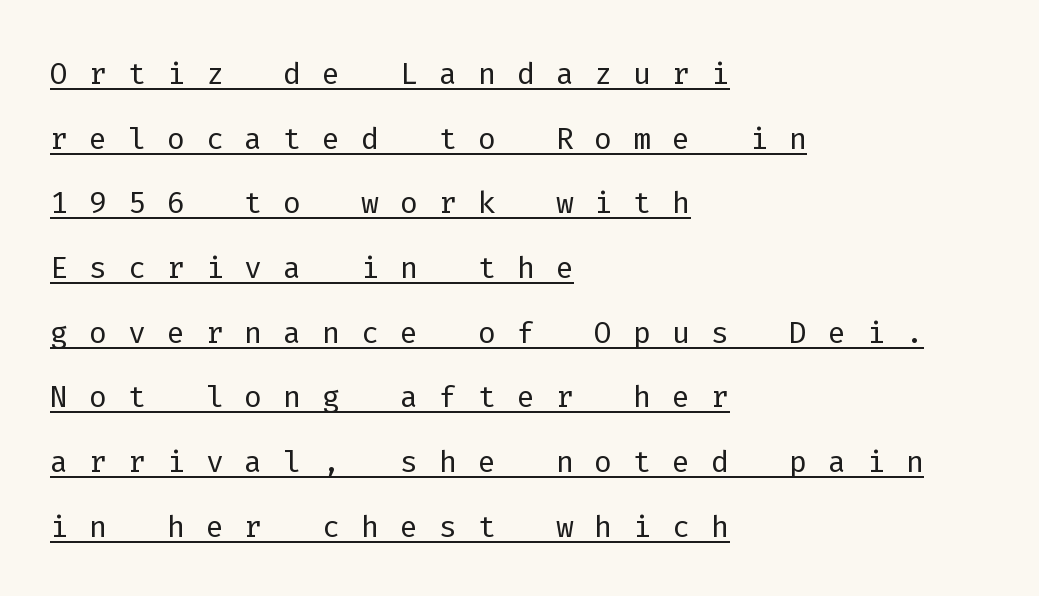
The image shows 42 px light sans-serif type, upright, monospaced; set left-aligned, normal line spacing (1.54x), unusually wide letter spacing (+0.5 em), underlined; low stroke contrast and a medium x-height.
